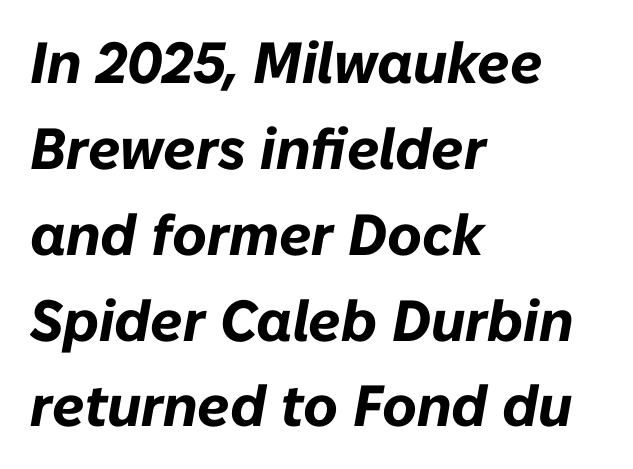
{"italic": "yes", "lean": "right", "slant_degrees": 10, "bold": "yes", "weight": "bold", "width": "normal", "stroke_contrast": "low", "x_height": "medium", "monospaced": "no", "underline": "no", "align": "left", "line_spacing": "normal", "line_spacing_ratio": 1.48, "letter_spacing": "normal", "letter_spacing_em": 0.0, "glyph_px": 58}
